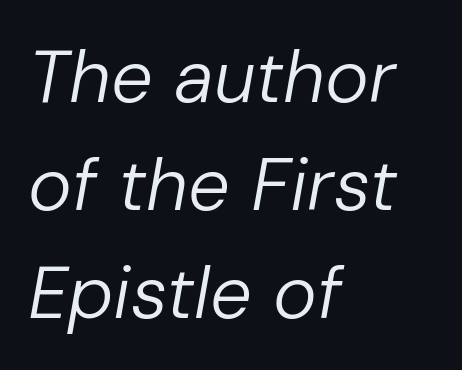
The image shows 74 px regular-weight type, italic (leaning right); set left-aligned, normal line spacing (1.46x), normal letter spacing, not underlined; low stroke contrast and a medium x-height.
